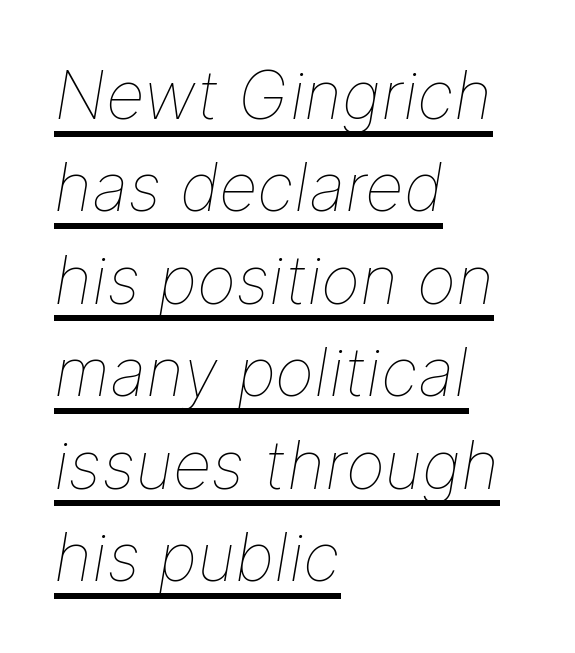
Q: Is the text bold? A: No.
Q: Is the text italic (slanted)? A: Yes, it leans right by about 9 degrees.
Q: Is the text underlined? A: Yes.
Q: How is the paragraph aligned? A: Left-aligned.
Q: Is the spacing between letters normal or unusually wide? A: Normal.
Q: Is the spacing between lines tight, normal or loose? A: Normal.
Q: Width (condensed, normal, or wide)? A: Normal.
Q: Stroke contrast? A: Low.
Q: x-height? A: Medium.
Q: Monospaced? A: No.
